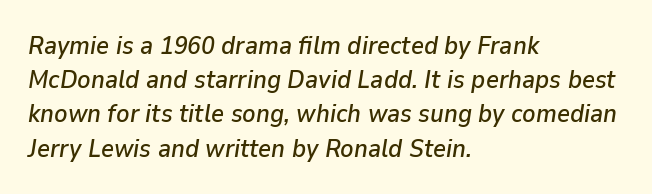
The image shows 25 px text type, italic (leaning right); set left-aligned, normal line spacing (1.37x), normal letter spacing, not underlined.
